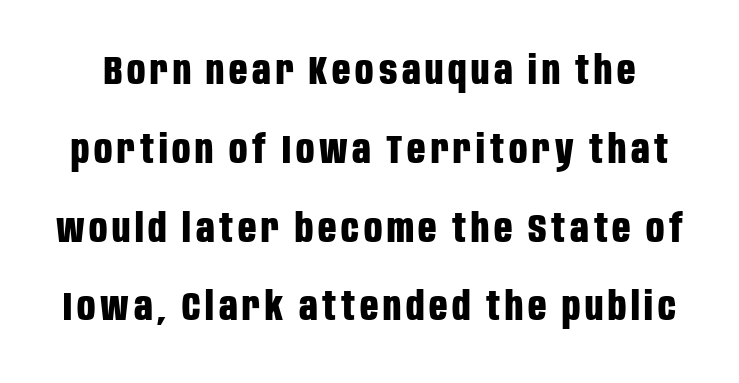
Q: Is the text bold? A: Yes.
Q: Is the text italic (slanted)? A: No, it is upright.
Q: Is the typeface a serif or a sans-serif typeface? A: Sans-serif.
Q: Is the text underlined? A: No.
Q: Is the spacing between lines tight, normal or loose? A: Loose.
Q: Width (condensed, normal, or wide)? A: Condensed.
Q: Stroke contrast? A: Low.
Q: x-height? A: Large.
Q: Monospaced? A: No.
